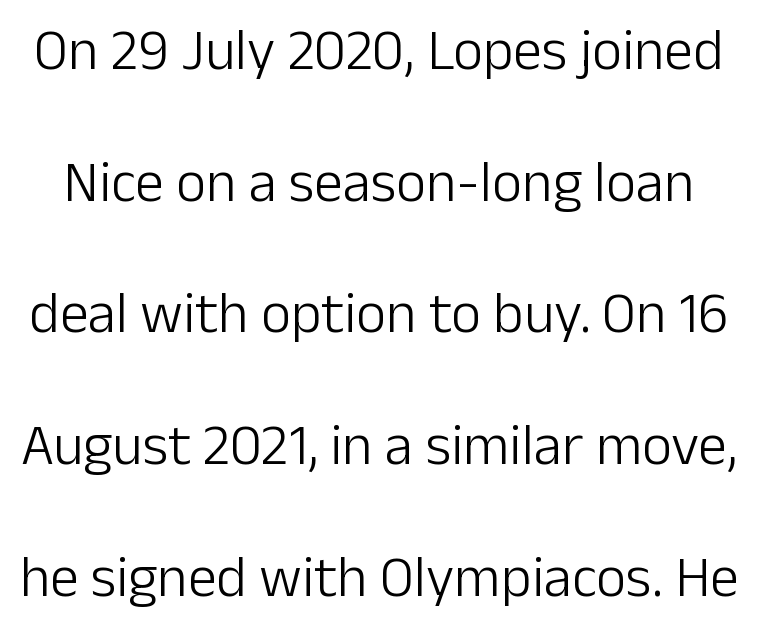
Q: Is the text bold? A: No.
Q: Is the text italic (slanted)? A: No, it is upright.
Q: Is the typeface a serif or a sans-serif typeface? A: Sans-serif.
Q: Is the text underlined? A: No.
Q: Is the spacing between letters normal or unusually wide? A: Normal.
Q: Is the spacing between lines tight, normal or loose? A: Loose.
Q: Width (condensed, normal, or wide)? A: Normal.
Q: Stroke contrast? A: Low.
Q: x-height? A: Medium.
Q: Monospaced? A: No.
